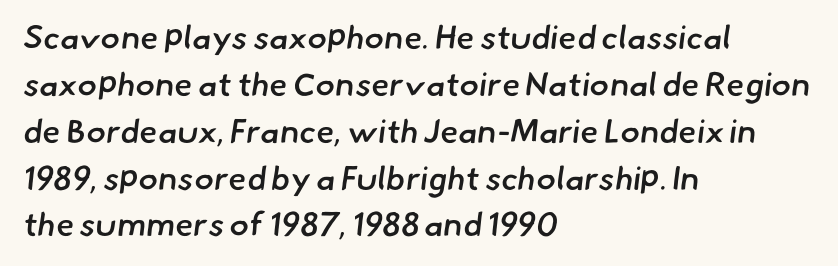
The image shows 33 px semibold sans-serif type; set left-aligned, normal line spacing (1.42x), normal letter spacing, not underlined; low stroke contrast and a small x-height.
